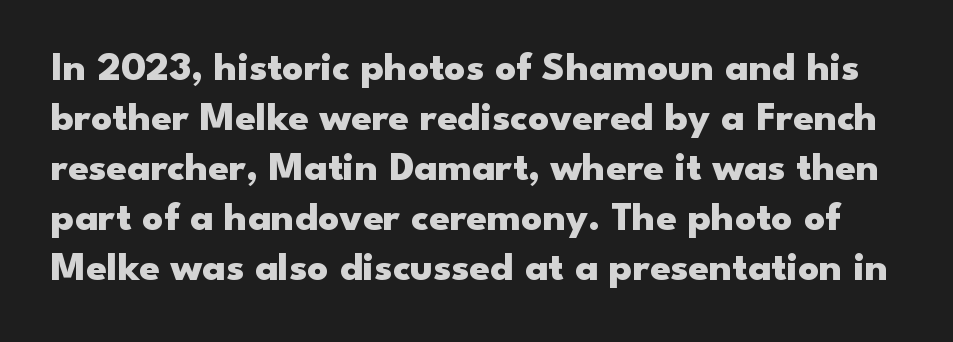
Q: Is the text bold? A: Yes.
Q: Is the text italic (slanted)? A: No, it is upright.
Q: Is the typeface a serif or a sans-serif typeface? A: Sans-serif.
Q: Is the text underlined? A: No.
Q: Is the spacing between letters normal or unusually wide? A: Normal.
Q: Width (condensed, normal, or wide)? A: Wide.
Q: Stroke contrast? A: Low.
Q: x-height? A: Small.
Q: Monospaced? A: No.
